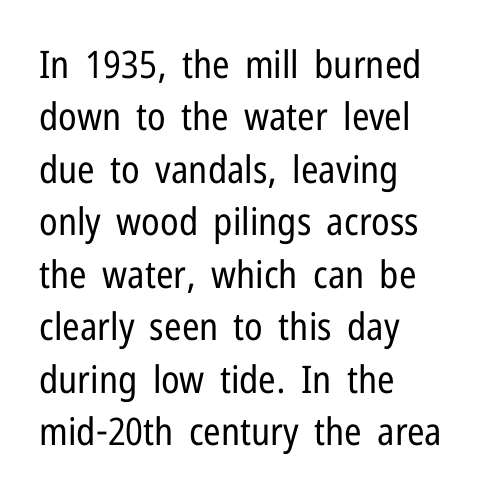
Q: Is the text bold? A: No.
Q: Is the text italic (slanted)? A: No, it is upright.
Q: Is the typeface a serif or a sans-serif typeface? A: Sans-serif.
Q: Is the text underlined? A: No.
Q: How is the paragraph aligned? A: Left-aligned.
Q: Is the spacing between letters normal or unusually wide? A: Normal.
Q: Is the spacing between lines tight, normal or loose? A: Normal.
Q: Width (condensed, normal, or wide)? A: Condensed.
Q: Stroke contrast? A: Low.
Q: x-height? A: Medium.
Q: Monospaced? A: No.
